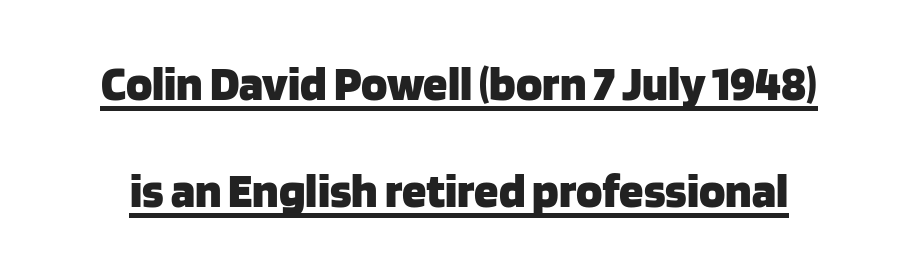
The image shows 49 px heavy sans-serif type, upright; set loose line spacing (2.18x), normal letter spacing, underlined; low stroke contrast and a large x-height.
